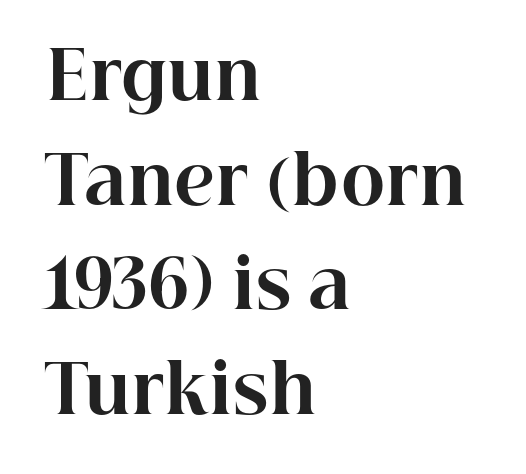
Q: Is the text bold? A: Yes.
Q: Is the text italic (slanted)? A: No, it is upright.
Q: Is the typeface a serif or a sans-serif typeface? A: Serif.
Q: Is the text underlined? A: No.
Q: How is the paragraph aligned? A: Left-aligned.
Q: Is the spacing between letters normal or unusually wide? A: Normal.
Q: Is the spacing between lines tight, normal or loose? A: Normal.
Q: Width (condensed, normal, or wide)? A: Normal.
Q: Stroke contrast? A: High.
Q: x-height? A: Medium.
Q: Monospaced? A: No.
